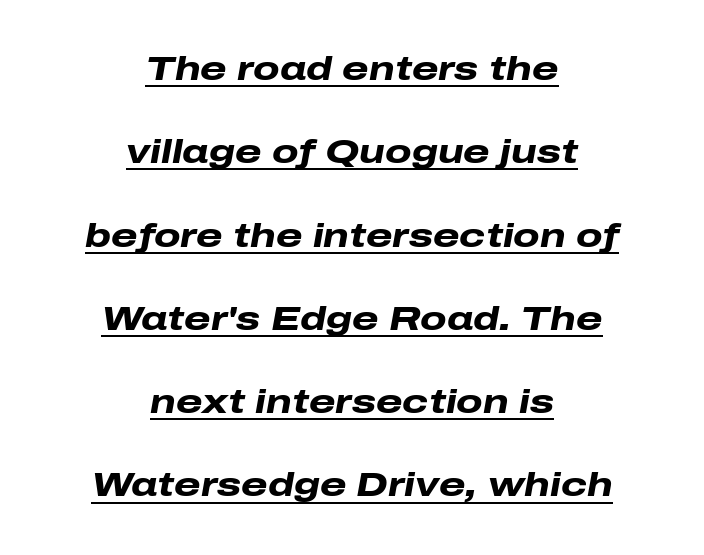
{"italic": "yes", "lean": "right", "slant_degrees": 10, "bold": "yes", "weight": "heavy", "width": "wide", "stroke_contrast": "low", "x_height": "medium", "monospaced": "no", "underline": "yes", "align": "center", "line_spacing": "loose", "line_spacing_ratio": 2.45, "letter_spacing": "normal", "letter_spacing_em": 0.0, "glyph_px": 34}
